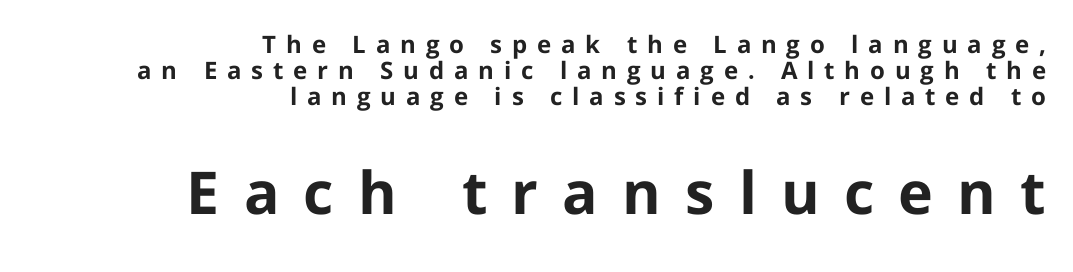
{"serif": "no", "italic": "no", "bold": "yes", "weight": "bold", "width": "normal", "stroke_contrast": "low", "x_height": "medium", "monospaced": "no", "underline": "no", "align": "right", "line_spacing": "tight", "line_spacing_ratio": 1.08, "letter_spacing": "wide", "letter_spacing_em": 0.41, "larger_block": "second", "size_ratio": 2.46, "glyph_px": 59}
